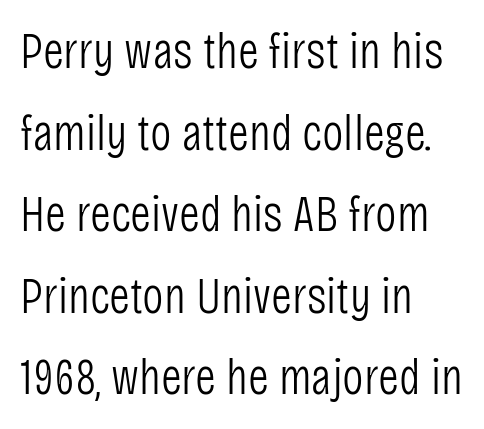
The image shows 51 px light, condensed sans-serif type, upright; set left-aligned, normal line spacing (1.6x), normal letter spacing, not underlined; low stroke contrast and a large x-height.
